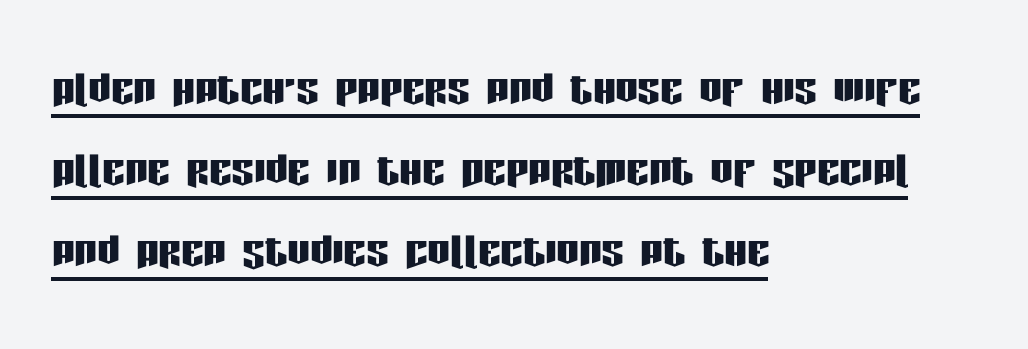
Q: Is the text italic (slanted)? A: No, it is upright.
Q: Is the typeface a serif or a sans-serif typeface? A: Sans-serif.
Q: Is the text underlined? A: Yes.
Q: How is the paragraph aligned? A: Left-aligned.
Q: Is the spacing between letters normal or unusually wide? A: Normal.
Q: Is the spacing between lines tight, normal or loose? A: Normal.
Q: Width (condensed, normal, or wide)? A: Condensed.
Q: Stroke contrast? A: Low.
Q: x-height? A: Large.
Q: Monospaced? A: No.
